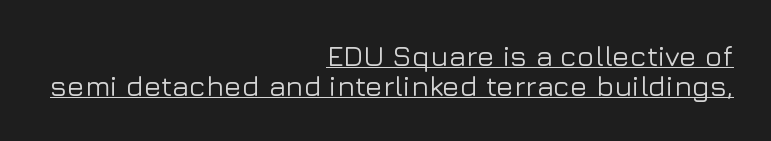
The image shows 29 px sans-serif type, upright; set right-aligned, tight line spacing (1.03x), normal letter spacing, underlined; low stroke contrast and a medium x-height.
